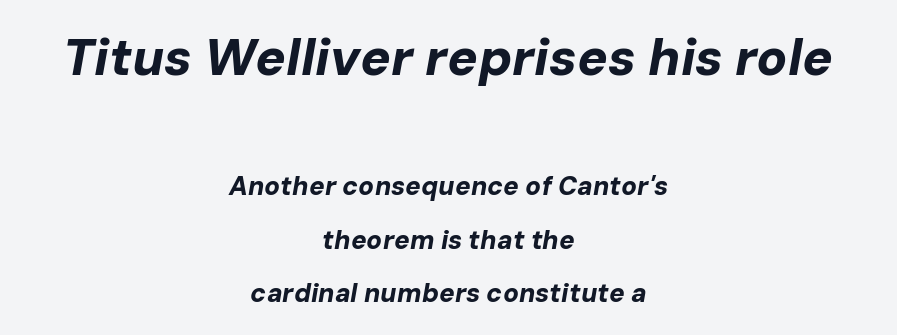
The rendering applies a slant to the glyphs. The rendering uses a bold face; every stroke is thick and dark. You could not count columns in this text — the font is proportionally spaced. Casual observation: everything's sitting right in the middle. The face used here appears at its bigger size in the upper chunk. You could call the tracking neutral — neither tight nor loose.
